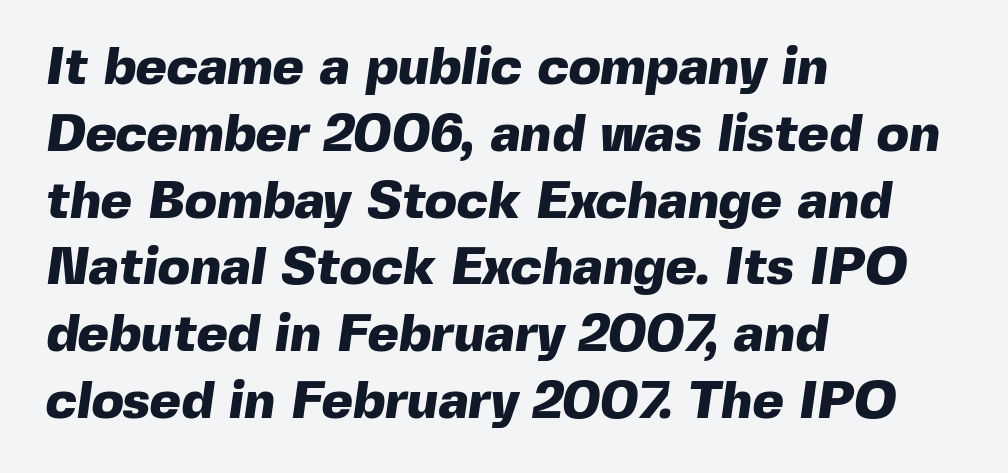
{"serif": "no", "bold": "yes", "weight": "heavy", "width": "normal", "x_height": "medium", "monospaced": "no", "underline": "no", "align": "left", "line_spacing": "normal", "line_spacing_ratio": 1.26, "letter_spacing": "normal", "letter_spacing_em": 0.0, "glyph_px": 53}
